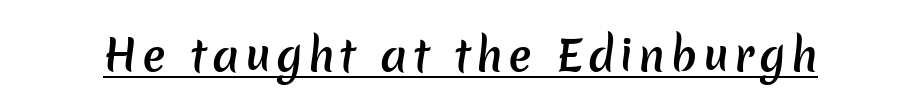
Q: Is the text bold? A: Semi-bold.
Q: Is the typeface a serif or a sans-serif typeface? A: Sans-serif.
Q: Is the text underlined? A: Yes.
Q: Width (condensed, normal, or wide)? A: Normal.
Q: Stroke contrast? A: Low.
Q: x-height? A: Medium.
Q: Monospaced? A: No.
